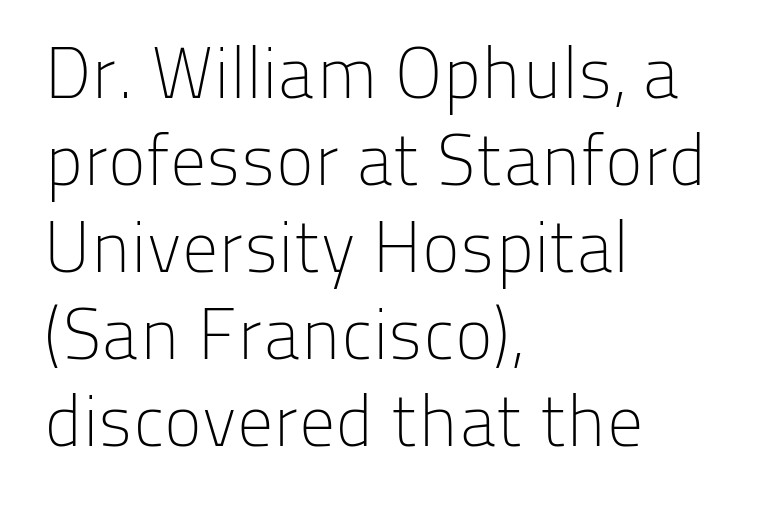
The type is set solid horizontally, with unmodified tracking. The typeface chosen for these lines omits serifs. Ascenders rise straight up at ninety degrees. Plain, unruled lines of type.
